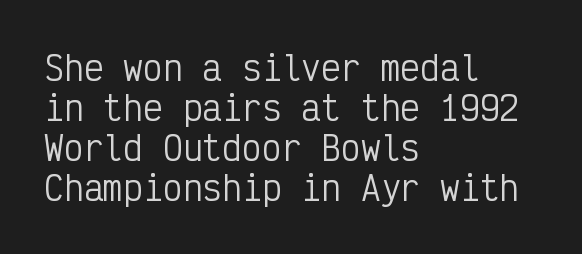
The image shows 33 px regular-weight, condensed sans-serif type, upright, monospaced; set left-aligned, line spacing 1.21x, normal letter spacing, not underlined; low stroke contrast and a medium x-height.
